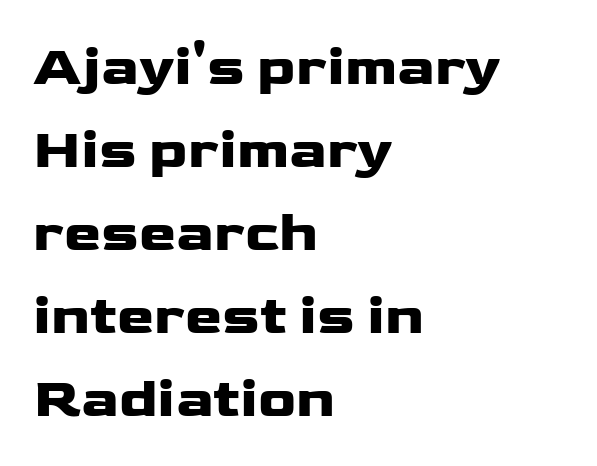
The image shows 56 px heavy, wide sans-serif type, upright; set left-aligned, normal line spacing (1.48x), normal letter spacing, not underlined; low stroke contrast and a medium x-height.
